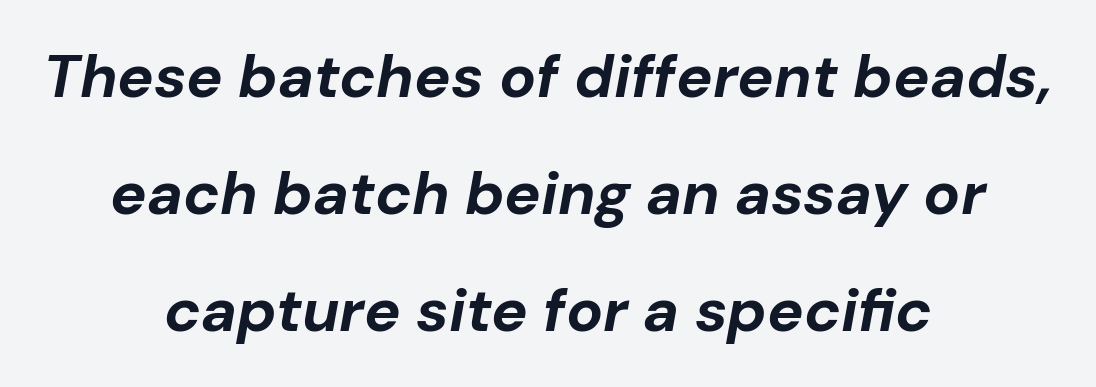
Q: Is the text bold? A: Yes.
Q: Is the text italic (slanted)? A: Yes, it leans right by about 10 degrees.
Q: Is the text underlined? A: No.
Q: How is the paragraph aligned? A: Centered.
Q: Is the spacing between letters normal or unusually wide? A: Normal.
Q: Is the spacing between lines tight, normal or loose? A: Loose.
Q: Width (condensed, normal, or wide)? A: Normal.
Q: Stroke contrast? A: Low.
Q: x-height? A: Medium.
Q: Monospaced? A: No.
